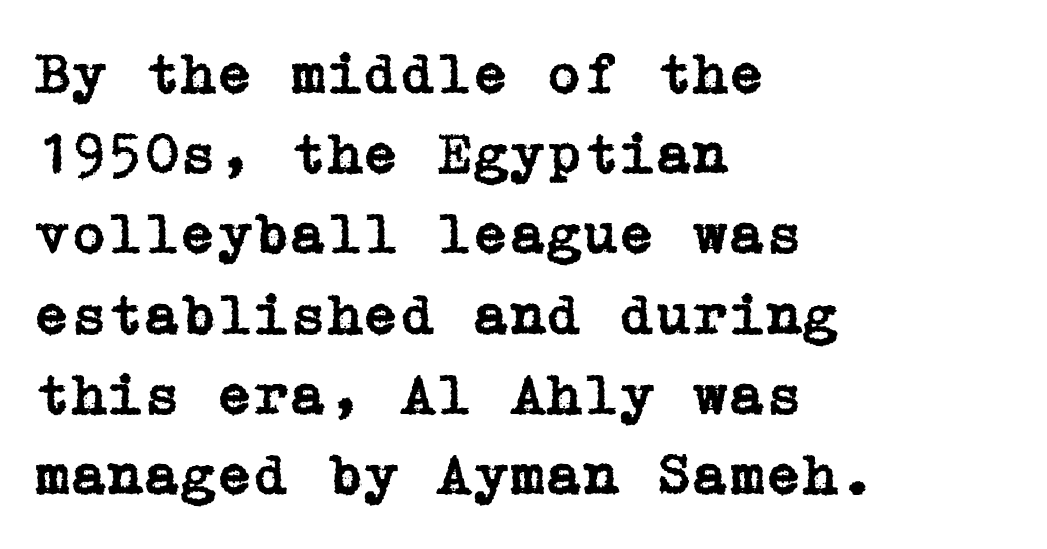
{"serif": "yes", "italic": "no", "width": "normal", "stroke_contrast": "low", "x_height": "medium", "underline": "no", "align": "left", "line_spacing": "normal", "line_spacing_ratio": 1.36, "letter_spacing": "normal", "letter_spacing_em": 0.0, "glyph_px": 59}
